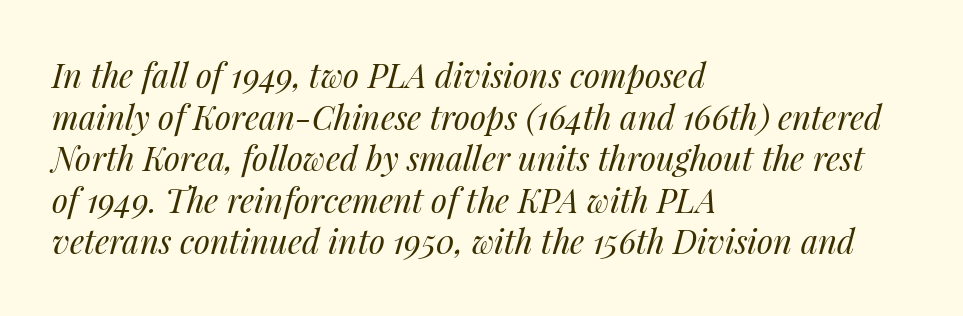
The image shows 33 px regular-weight type, italic (leaning right); set left-aligned, normal line spacing (1.26x), normal letter spacing, not underlined; medium stroke contrast and a medium x-height.
